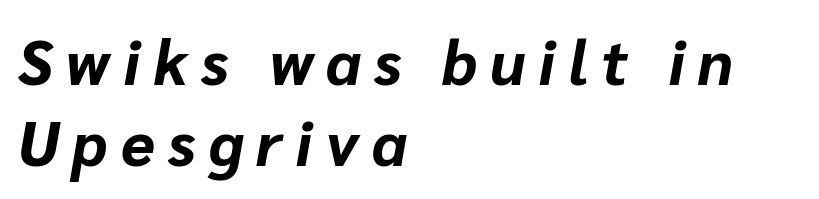
The lines sit at an ordinary, default distance from one another. Students, this is bold: see how much ink each stroke carries. The glyphs are unaccompanied by any horizontal stroke below them. The passage shown is typed in a proportional face where columns would drift. Look at the tracking — it's clearly loosened, letters drifting apart. Line starts are locked; line ends wander.
